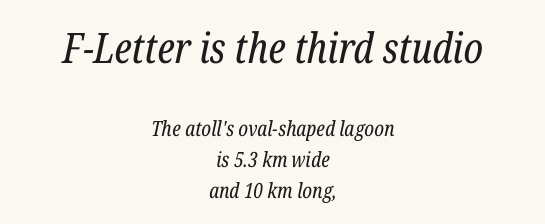
{"serif": "yes", "italic": "yes", "lean": "right", "slant_degrees": 12, "bold": "no", "weight": "regular", "width": "condensed", "stroke_contrast": "low", "x_height": "medium", "monospaced": "no", "underline": "no", "align": "center", "line_spacing": "normal", "line_spacing_ratio": 1.47, "letter_spacing": "normal", "letter_spacing_em": 0.0, "larger_block": "first", "size_ratio": 2.0, "glyph_px": 42}
